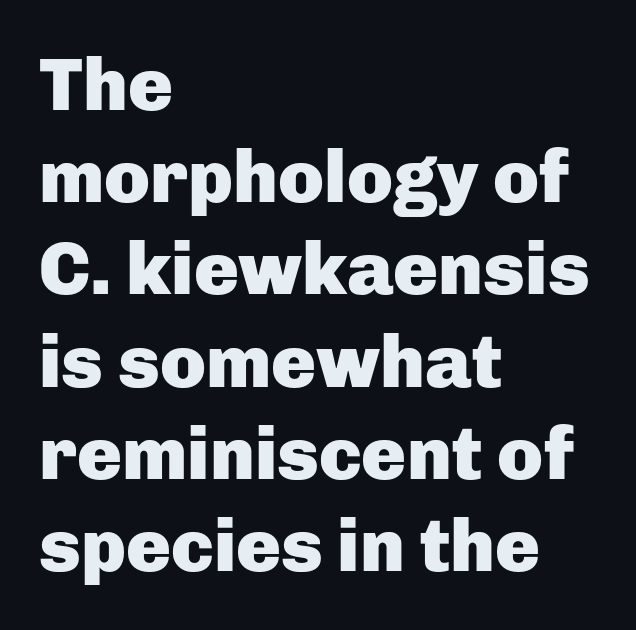
{"serif": "no", "italic": "no", "bold": "yes", "weight": "heavy", "width": "normal", "stroke_contrast": "low", "x_height": "medium", "monospaced": "no", "underline": "no", "align": "left", "line_spacing_ratio": 1.23, "letter_spacing": "normal", "letter_spacing_em": 0.0, "glyph_px": 75}
